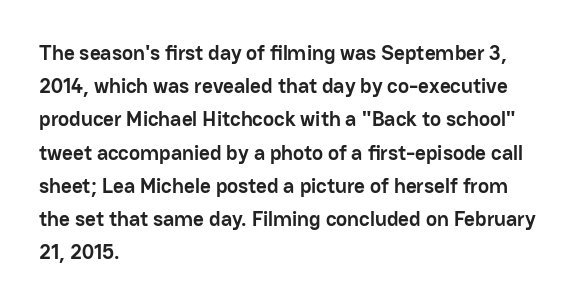
The image shows 21 px bold type, upright; set left-aligned, normal line spacing (1.58x), normal letter spacing, not underlined.
